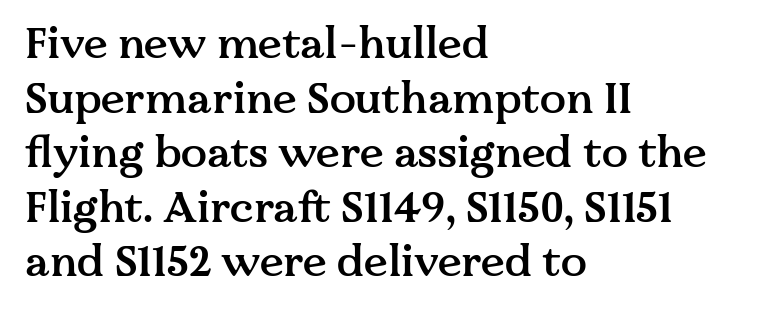
Q: Is the text bold? A: Semi-bold.
Q: Is the text italic (slanted)? A: No, it is upright.
Q: Is the typeface a serif or a sans-serif typeface? A: Serif.
Q: Is the text underlined? A: No.
Q: How is the paragraph aligned? A: Left-aligned.
Q: Is the spacing between letters normal or unusually wide? A: Normal.
Q: Is the spacing between lines tight, normal or loose? A: Normal.
Q: Width (condensed, normal, or wide)? A: Normal.
Q: Stroke contrast? A: Medium.
Q: x-height? A: Medium.
Q: Monospaced? A: No.
